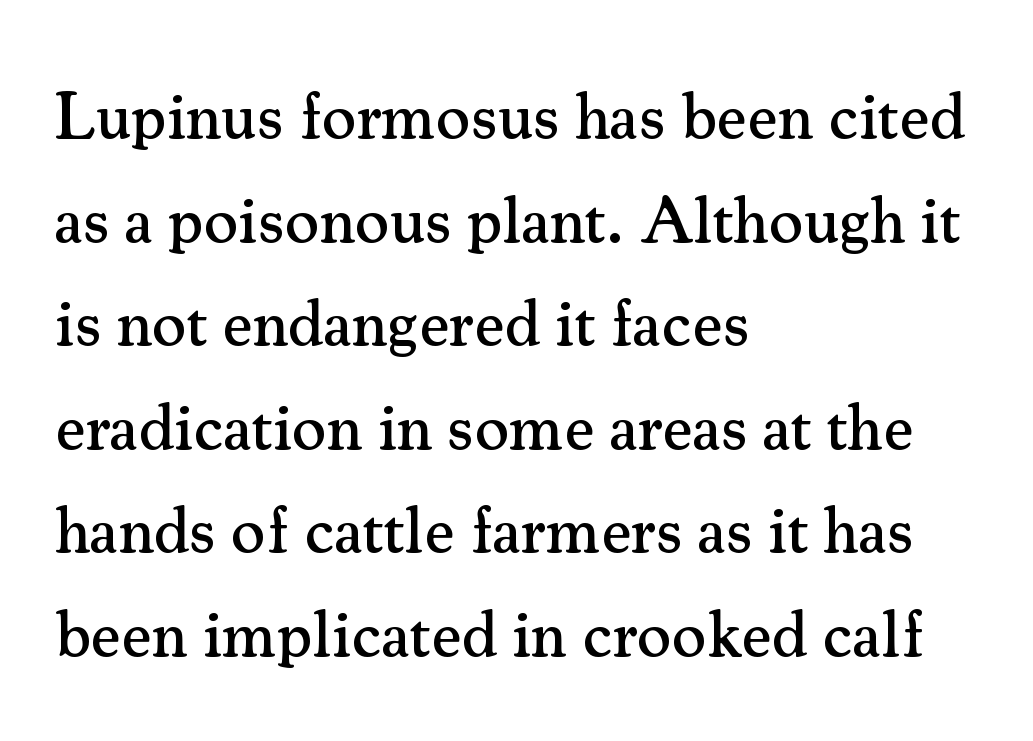
Glyph-to-glyph distance matches everyday printed text. Spacing verdict: proportional, widths tailored to each character. This sample is left-justified, so line endings fall wherever the words run out. Descender tails drop into unmarked territory.
